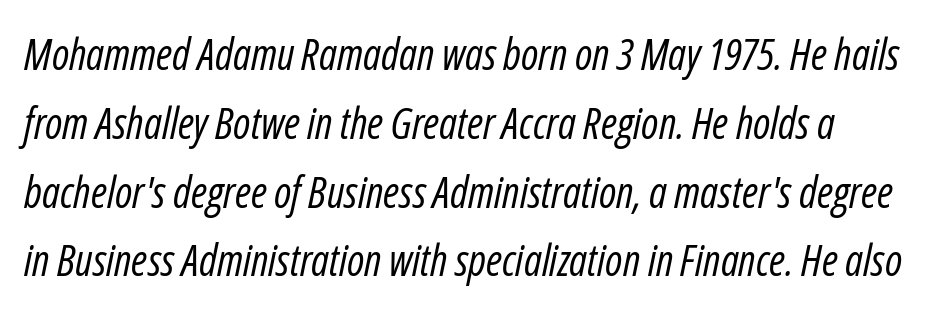
The image shows 43 px regular-weight, condensed type, italic (leaning right); set normal line spacing (1.6x), normal letter spacing, not underlined; low stroke contrast and a medium x-height.
